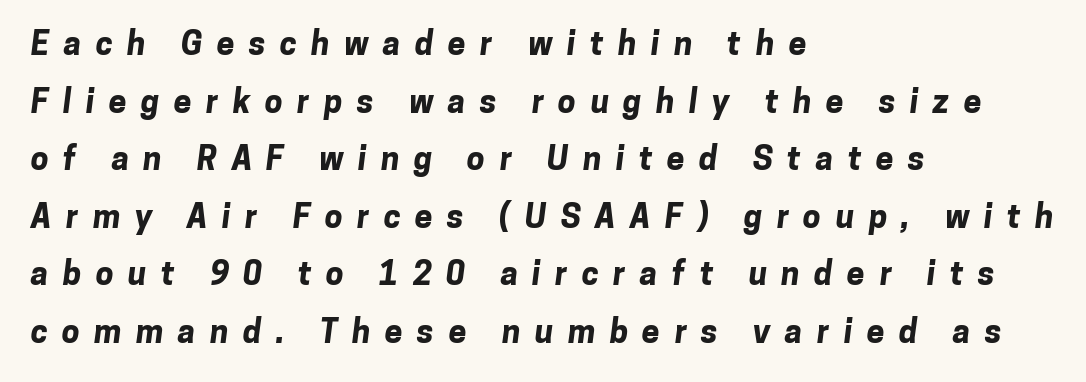
Q: Is the text bold? A: Yes.
Q: Is the typeface a serif or a sans-serif typeface? A: Sans-serif.
Q: Is the text underlined? A: No.
Q: How is the paragraph aligned? A: Left-aligned.
Q: Is the spacing between letters normal or unusually wide? A: Unusually wide.
Q: Width (condensed, normal, or wide)? A: Normal.
Q: Stroke contrast? A: Low.
Q: x-height? A: Medium.
Q: Monospaced? A: No.
